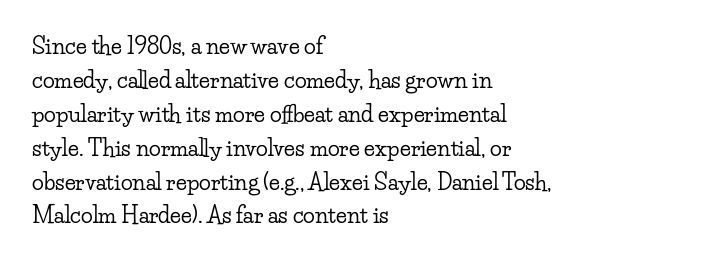
The image shows 22 px text type, upright; set left-aligned, normal line spacing (1.54x), normal letter spacing, not underlined.
